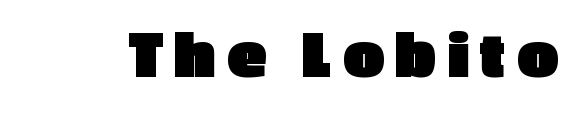
What weight is shown? A full bold with thick strokes. Look at the bottom of the vertical strokes: they stop flat, with no serifs. Posture: straight, roman, zero tilt. These lines are rendered in a variable-pitch font. Clear beneath every line of the passage.
